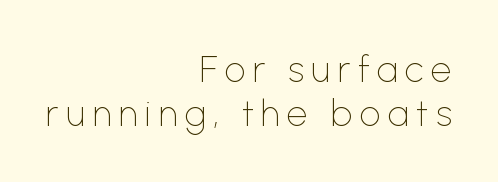
{"serif": "no", "italic": "no", "bold": "no", "weight": "thin", "width": "normal", "stroke_contrast": "low", "x_height": "medium", "monospaced": "no", "underline": "no", "align": "right", "line_spacing_ratio": 1.18, "glyph_px": 37}
